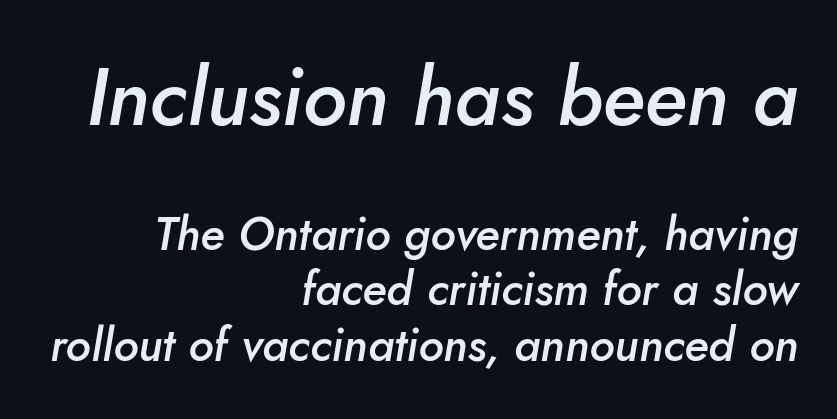
The image shows 80 px semibold type, italic (leaning right); set right-aligned, line spacing 1.21x, normal letter spacing, not underlined; the first (top) block is 1.74x larger; low stroke contrast and a small x-height.
